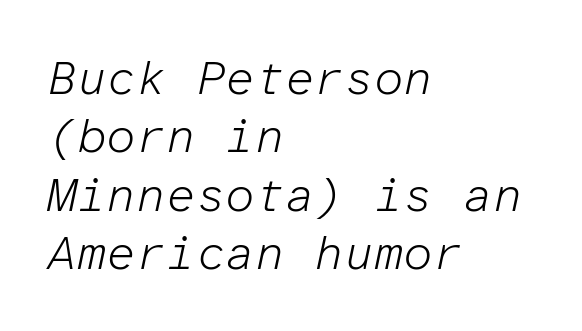
{"italic": "yes", "lean": "right", "slant_degrees": 12, "bold": "no", "weight": "light", "width": "normal", "stroke_contrast": "low", "x_height": "medium", "monospaced": "yes", "underline": "no", "align": "left", "line_spacing_ratio": 1.24, "letter_spacing": "normal", "letter_spacing_em": 0.0, "glyph_px": 47}
